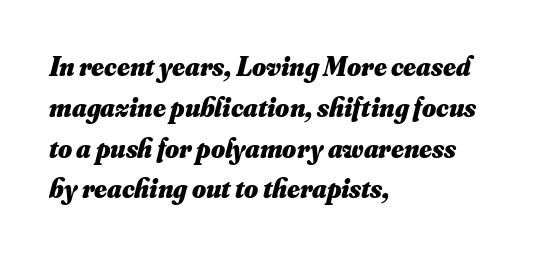
Q: Is the text bold? A: Yes.
Q: Is the text underlined? A: No.
Q: How is the paragraph aligned? A: Left-aligned.
Q: Is the spacing between letters normal or unusually wide? A: Normal.
Q: Is the spacing between lines tight, normal or loose? A: Normal.
